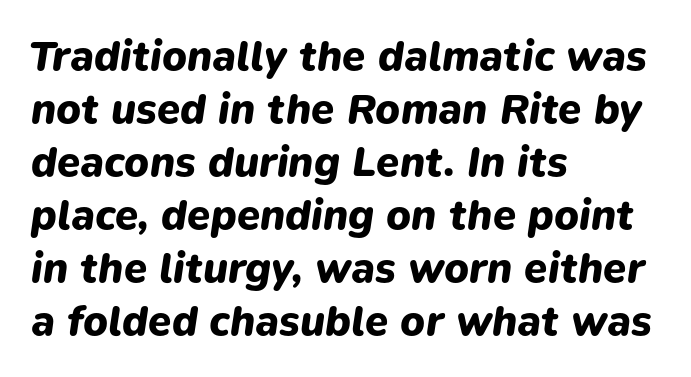
{"italic": "yes", "lean": "right", "slant_degrees": 9, "bold": "yes", "weight": "heavy", "width": "normal", "stroke_contrast": "low", "x_height": "medium", "monospaced": "no", "underline": "no", "align": "left", "line_spacing": "normal", "line_spacing_ratio": 1.26, "letter_spacing": "normal", "letter_spacing_em": 0.0, "glyph_px": 42}
